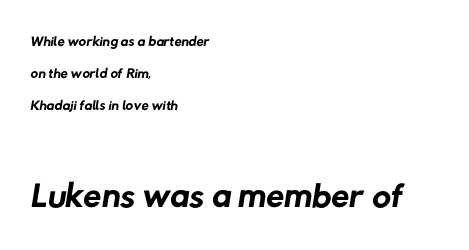
Q: Is the text bold? A: No.
Q: Is the typeface a serif or a sans-serif typeface? A: Sans-serif.
Q: Is the text underlined? A: No.
Q: How is the paragraph aligned? A: Left-aligned.
Q: Is the spacing between letters normal or unusually wide? A: Normal.
Q: Is the spacing between lines tight, normal or loose? A: Normal.
Q: Which block of text is set in a larger size, the first (top) or the second (bottom)? A: The second (bottom) one.
Q: Width (condensed, normal, or wide)? A: Normal.
Q: Stroke contrast? A: Low.
Q: x-height? A: Medium.
Q: Monospaced? A: No.
